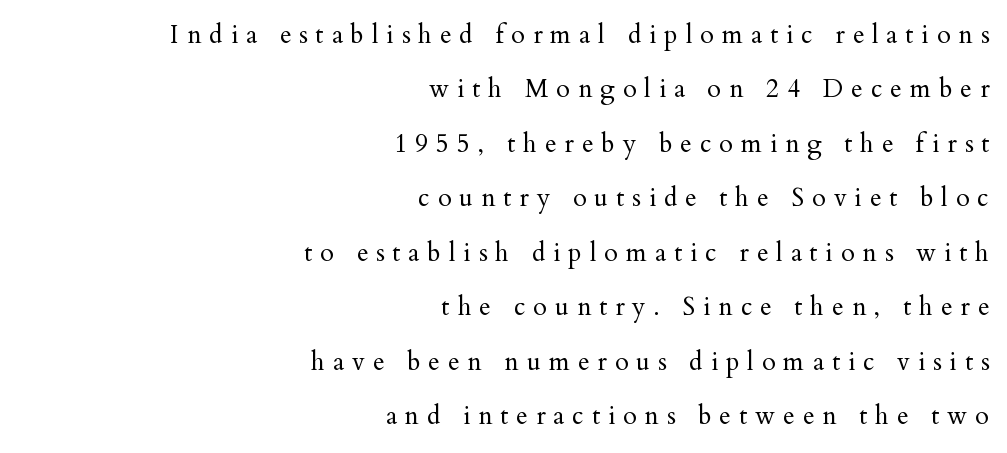
The image shows 25 px text type, upright; set right-aligned, loose line spacing (2.18x), unusually wide letter spacing (+0.32 em), not underlined.
